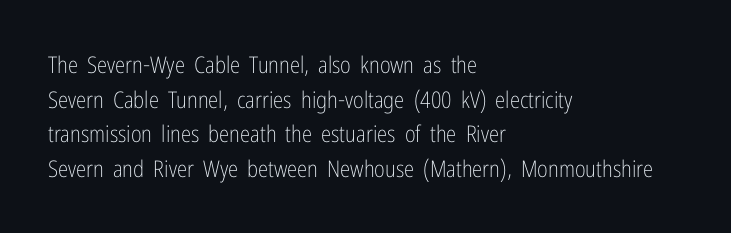
Vertical strokes here are truly vertical. Is the block centered? No — it sits flush against the left margin. Standard letterfit; no display-style spreading of the glyphs. This is not heavy type; no bold has been used.
